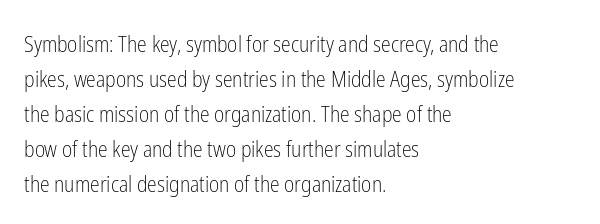
{"italic": "no", "bold": "no", "underline": "no", "align": "left", "line_spacing": "normal", "line_spacing_ratio": 1.59, "letter_spacing": "normal", "letter_spacing_em": 0.0, "glyph_px": 22}
